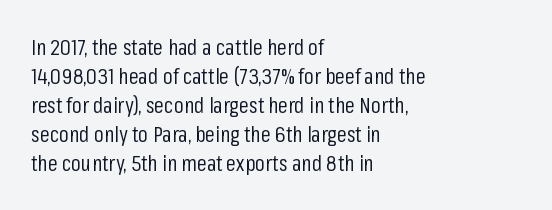
Tall strokes in this sample are plumb rather than angled. The passage shown has conventional tracking throughout. Every row of glyphs begins at an identical x-position on the left. A normal amount of white space separates one row of letters from the next. Type without underlining.
